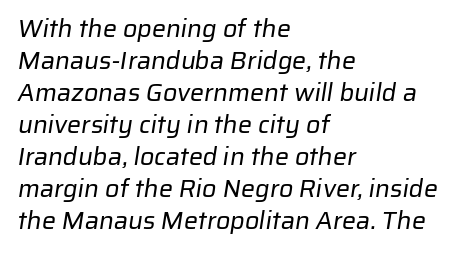
Q: Is the text bold? A: No.
Q: Is the text underlined? A: No.
Q: How is the paragraph aligned? A: Left-aligned.
Q: Is the spacing between letters normal or unusually wide? A: Normal.
Q: Is the spacing between lines tight, normal or loose? A: Normal.
